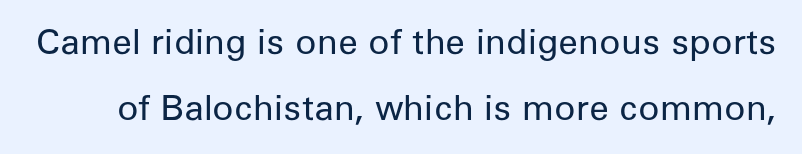
The rendering uses natural spacing where letterforms have individual widths. Regarding leading, the lines here are spaced well apart. Heft: none added — not bold. Font category for this specimen: sans-serif.
